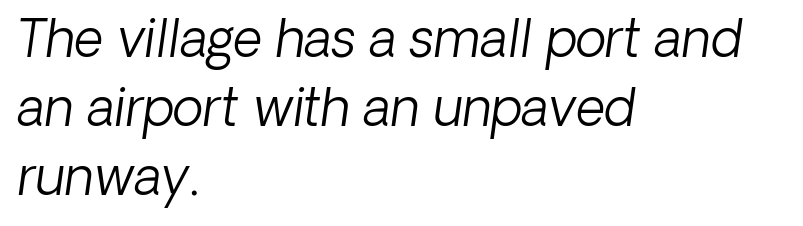
The face looks like a standard text weight, possibly lighter. Posture: slanted. Lines of text with bare space underneath. Varying glyph widths throughout — classic text-font behaviour.
